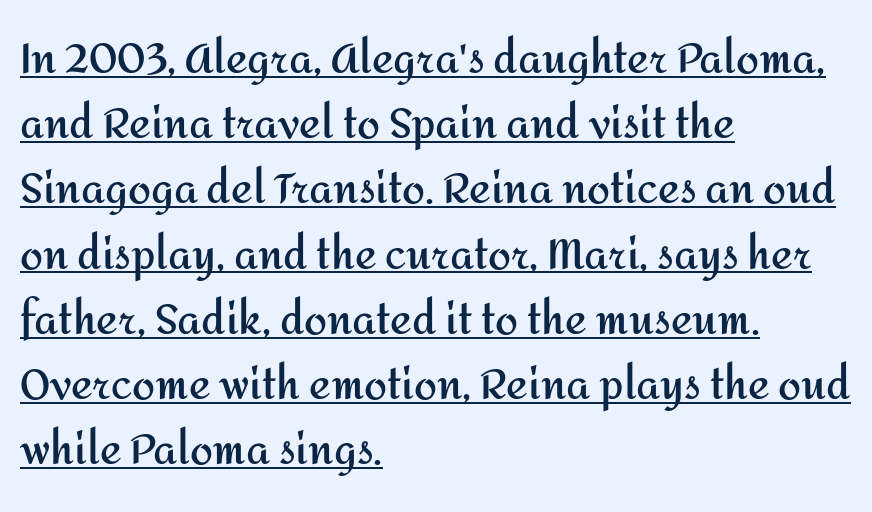
{"serif": "no", "italic": "no", "bold": "yes", "weight": "semibold", "width": "normal", "stroke_contrast": "medium", "x_height": "medium", "monospaced": "no", "underline": "yes", "align": "left", "line_spacing": "normal", "line_spacing_ratio": 1.59, "letter_spacing": "normal", "letter_spacing_em": 0.0, "glyph_px": 41}
